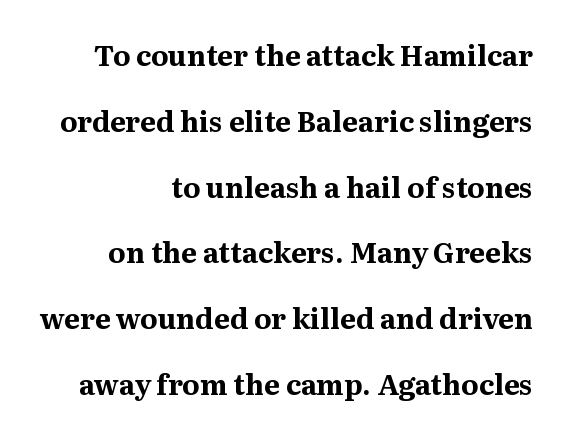
Q: Is the text bold? A: Yes.
Q: Is the text italic (slanted)? A: No, it is upright.
Q: Is the typeface a serif or a sans-serif typeface? A: Serif.
Q: Is the text underlined? A: No.
Q: How is the paragraph aligned? A: Right-aligned.
Q: Is the spacing between letters normal or unusually wide? A: Normal.
Q: Is the spacing between lines tight, normal or loose? A: Loose.
Q: Width (condensed, normal, or wide)? A: Normal.
Q: Stroke contrast? A: Medium.
Q: x-height? A: Medium.
Q: Monospaced? A: No.
